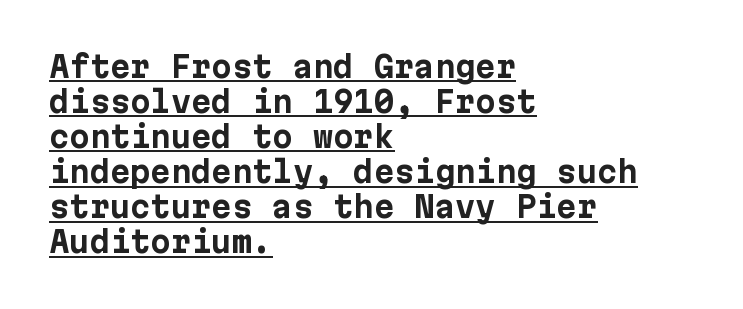
This sample uses plain, unmodified letter spacing. Quick note: underline on. Its strokes are broad and dark, the hallmark of bold type. Ascenders rise straight up at ninety degrees.
